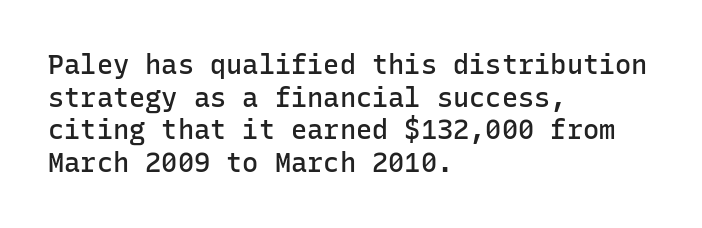
Q: Is the text bold? A: Semi-bold.
Q: Is the text italic (slanted)? A: No, it is upright.
Q: Is the text underlined? A: No.
Q: How is the paragraph aligned? A: Left-aligned.
Q: Is the spacing between letters normal or unusually wide? A: Normal.
